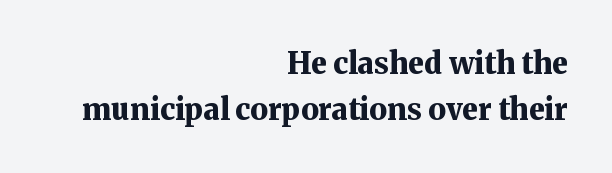
Evenly set lines give the paragraph a standard silhouette. No word sits above an underline. Line ends are locked; line starts wander. Nobody touched the tracking dial on this one.
